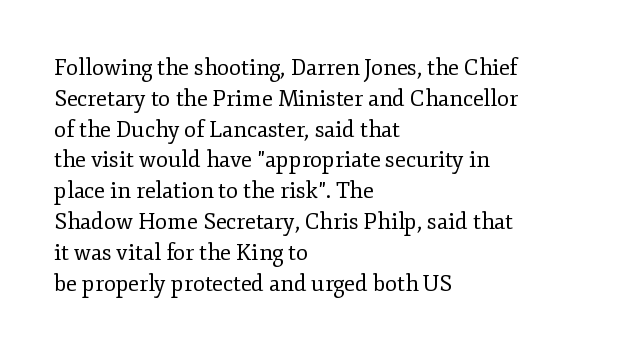
{"italic": "no", "bold": "no", "underline": "no", "align": "left", "line_spacing": "normal", "line_spacing_ratio": 1.4, "letter_spacing": "normal", "letter_spacing_em": 0.0, "glyph_px": 22}
